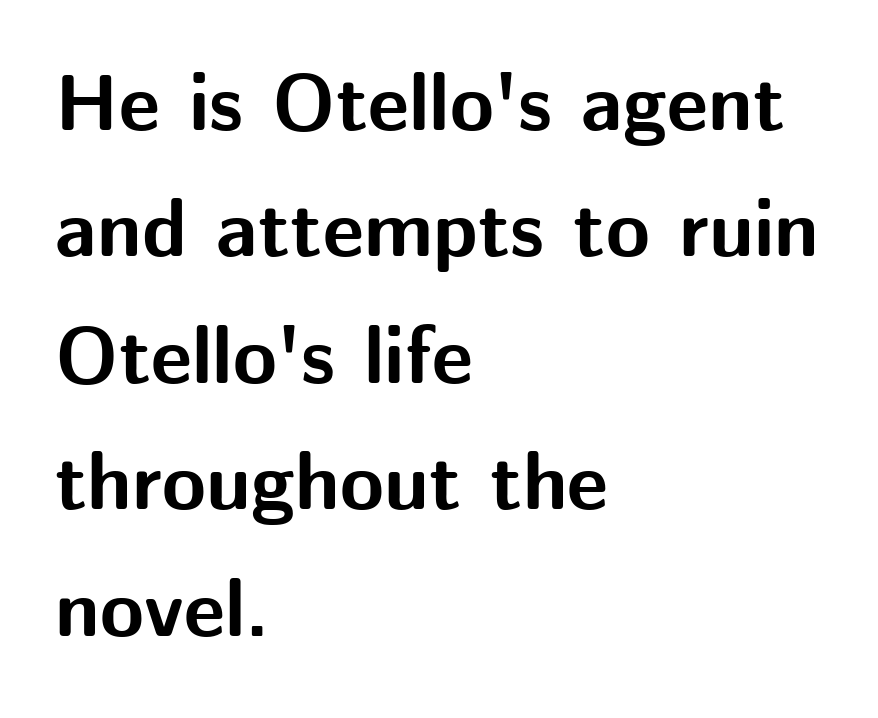
Q: Is the text bold? A: Yes.
Q: Is the text italic (slanted)? A: No, it is upright.
Q: Is the typeface a serif or a sans-serif typeface? A: Sans-serif.
Q: Is the text underlined? A: No.
Q: How is the paragraph aligned? A: Left-aligned.
Q: Is the spacing between letters normal or unusually wide? A: Normal.
Q: Is the spacing between lines tight, normal or loose? A: Normal.
Q: Width (condensed, normal, or wide)? A: Normal.
Q: Stroke contrast? A: Medium.
Q: x-height? A: Medium.
Q: Monospaced? A: No.
